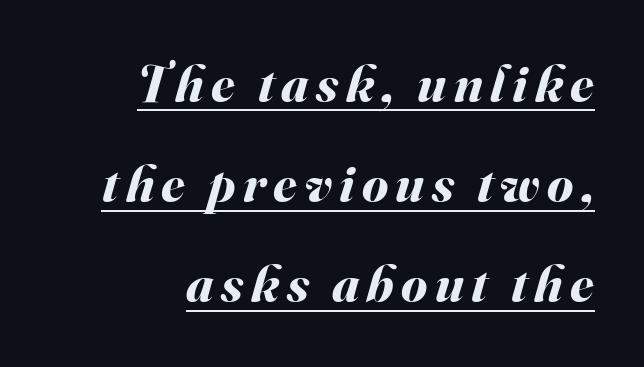
The image shows 53 px bold type, italic (leaning right); set right-aligned, line spacing 1.89x, underlined; medium stroke contrast and a small x-height.
